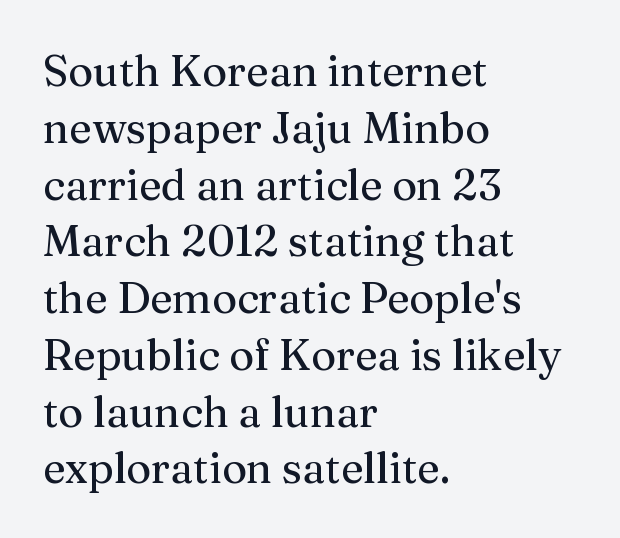
{"serif": "yes", "italic": "no", "bold": "no", "weight": "regular", "width": "normal", "stroke_contrast": "medium", "x_height": "medium", "monospaced": "no", "underline": "no", "align": "left", "line_spacing": "normal", "line_spacing_ratio": 1.32, "letter_spacing": "normal", "letter_spacing_em": 0.0, "glyph_px": 43}
